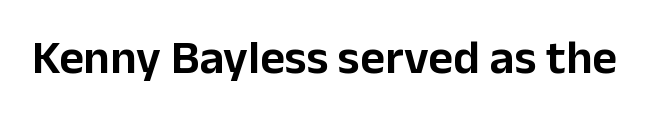
Q: Is the text italic (slanted)? A: No, it is upright.
Q: Is the typeface a serif or a sans-serif typeface? A: Sans-serif.
Q: Is the text underlined? A: No.
Q: Is the spacing between letters normal or unusually wide? A: Normal.
Q: Width (condensed, normal, or wide)? A: Normal.
Q: Stroke contrast? A: Low.
Q: x-height? A: Medium.
Q: Monospaced? A: No.
